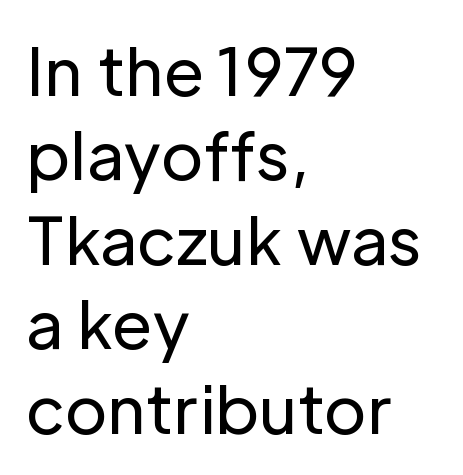
Q: Is the text bold? A: No.
Q: Is the text italic (slanted)? A: No, it is upright.
Q: Is the typeface a serif or a sans-serif typeface? A: Sans-serif.
Q: Is the text underlined? A: No.
Q: How is the paragraph aligned? A: Left-aligned.
Q: Is the spacing between letters normal or unusually wide? A: Normal.
Q: Is the spacing between lines tight, normal or loose? A: Normal.
Q: Width (condensed, normal, or wide)? A: Normal.
Q: Stroke contrast? A: Low.
Q: x-height? A: Medium.
Q: Monospaced? A: No.
